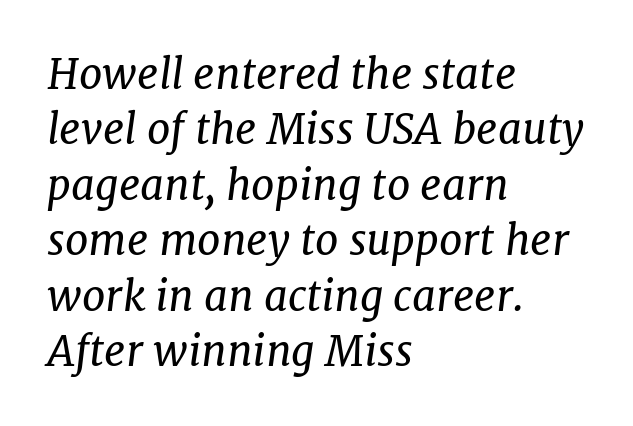
Q: Is the text bold? A: No.
Q: Is the text italic (slanted)? A: Yes, it leans right by about 7 degrees.
Q: Is the typeface a serif or a sans-serif typeface? A: Serif.
Q: Is the text underlined? A: No.
Q: How is the paragraph aligned? A: Left-aligned.
Q: Is the spacing between letters normal or unusually wide? A: Normal.
Q: Is the spacing between lines tight, normal or loose? A: Normal.
Q: Width (condensed, normal, or wide)? A: Normal.
Q: Stroke contrast? A: Low.
Q: x-height? A: Medium.
Q: Monospaced? A: No.
